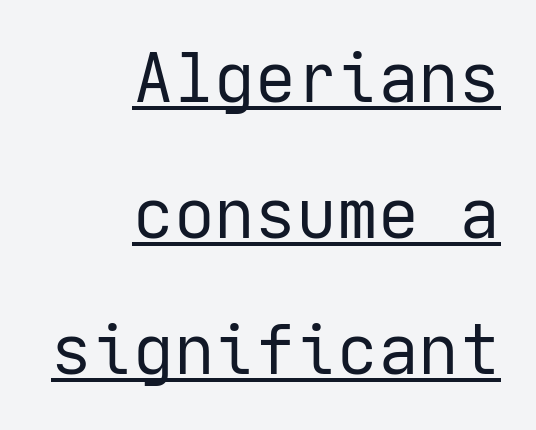
The image shows 68 px regular-weight sans-serif type, upright; set right-aligned, loose line spacing (2.0x), normal letter spacing, underlined; low stroke contrast and a medium x-height.
